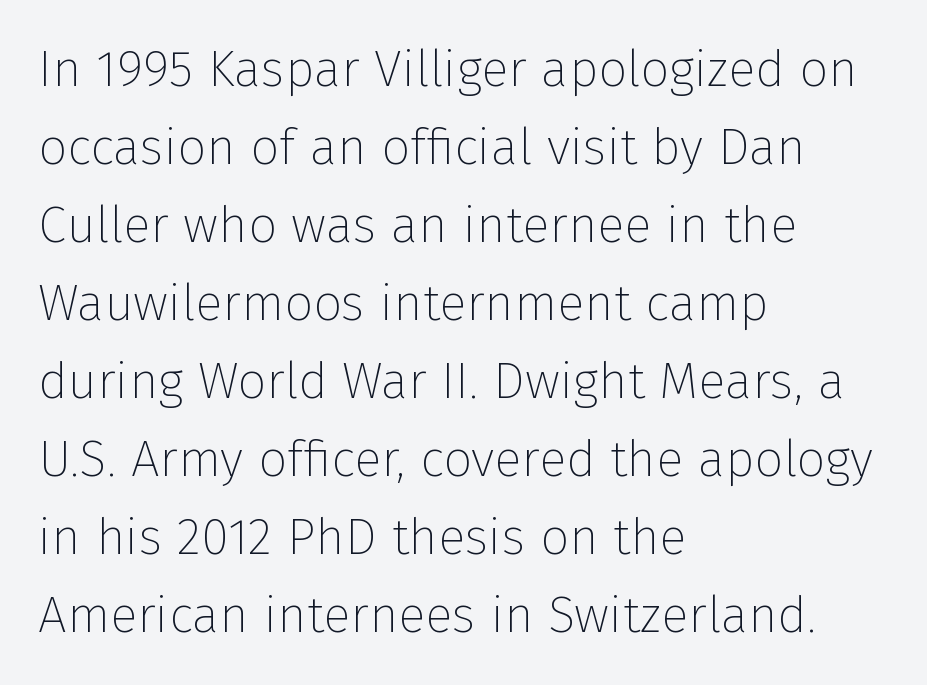
The image shows 51 px thin sans-serif type, upright; set left-aligned, normal line spacing (1.53x), normal letter spacing, not underlined; low stroke contrast and a medium x-height.
